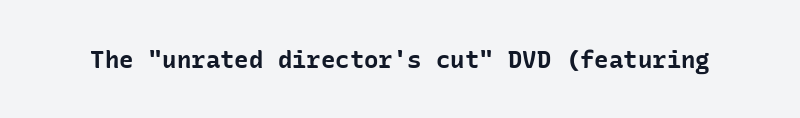
What stands out about the letter spacing? Nothing — it is the standard amount. Upright lettering throughout. Bold? Absolutely — the strokes are thick and heavy. The glyphs are unaccompanied by any horizontal stroke below them.
